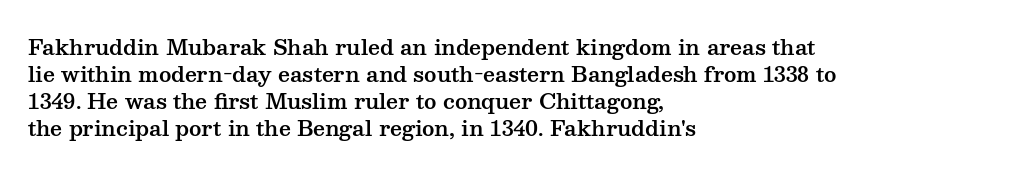
The image shows 21 px text type, upright; set left-aligned, normal line spacing (1.29x), normal letter spacing, not underlined.
